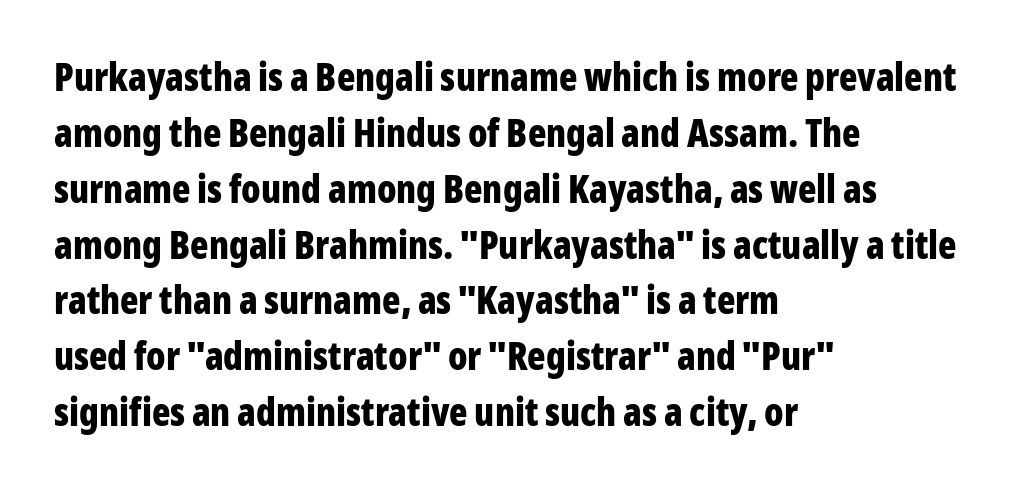
{"serif": "no", "italic": "no", "bold": "yes", "weight": "bold", "width": "condensed", "stroke_contrast": "low", "x_height": "medium", "monospaced": "no", "underline": "no", "align": "left", "line_spacing": "normal", "line_spacing_ratio": 1.47, "letter_spacing": "normal", "letter_spacing_em": 0.0, "glyph_px": 38}
